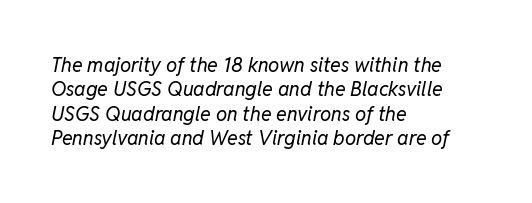
{"italic": "yes", "lean": "right", "slant_degrees": 11, "bold": "no", "underline": "no", "align": "left", "line_spacing_ratio": 1.22, "letter_spacing": "normal", "letter_spacing_em": 0.0, "glyph_px": 20}
